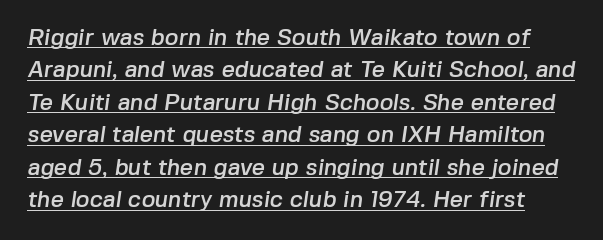
How are the letters spaced? Ordinarily, with no added tracking. Regarding leading, the lines here are spaced in the standard way. Descenders here cross a horizontal rule under the line.
